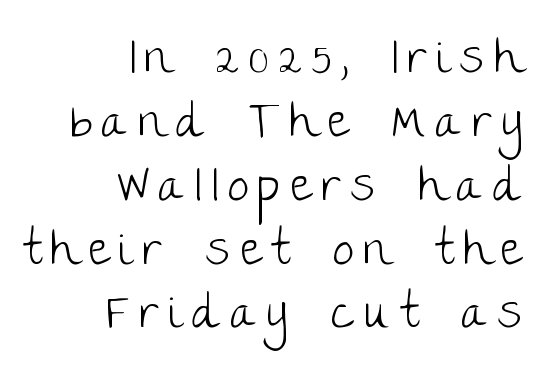
The image shows 48 px light sans-serif type, upright; set right-aligned, normal line spacing (1.33x), unusually wide letter spacing (+0.2 em), not underlined; low stroke contrast and a large x-height.
